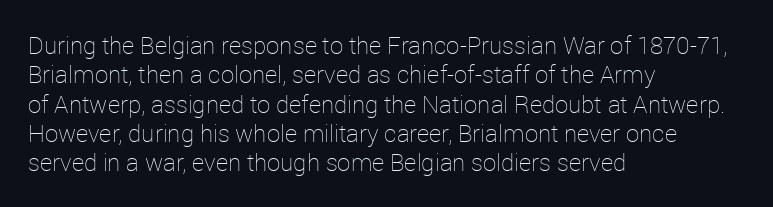
Q: Is the text bold? A: No.
Q: Is the text italic (slanted)? A: No, it is upright.
Q: Is the text underlined? A: No.
Q: How is the paragraph aligned? A: Left-aligned.
Q: Is the spacing between letters normal or unusually wide? A: Normal.
